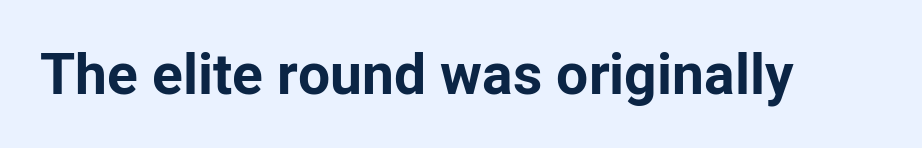
{"serif": "no", "italic": "no", "bold": "yes", "weight": "bold", "width": "normal", "stroke_contrast": "low", "x_height": "medium", "monospaced": "no", "underline": "no", "letter_spacing": "normal", "letter_spacing_em": 0.0, "glyph_px": 57}
